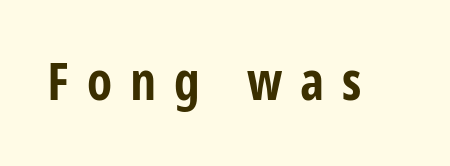
The image shows 52 px bold, condensed sans-serif type, upright; set unusually wide letter spacing (+0.34 em), not underlined; low stroke contrast and a large x-height.
